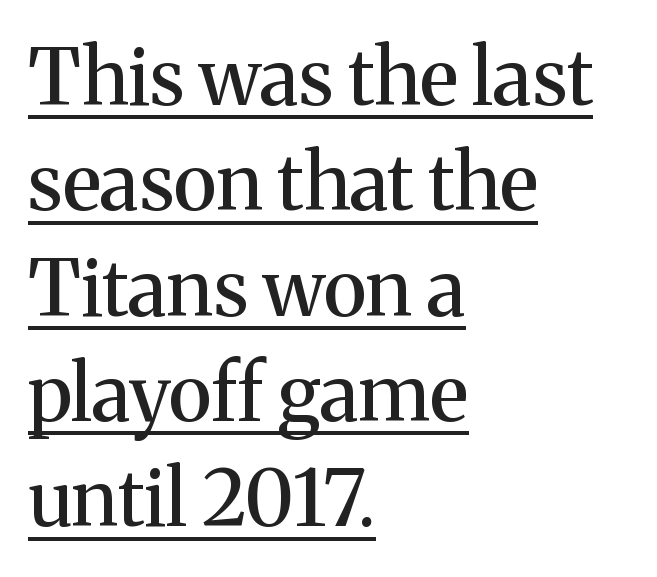
The image shows 78 px serif type, upright; set left-aligned, normal line spacing (1.35x), normal letter spacing, underlined; medium stroke contrast and a medium x-height.
